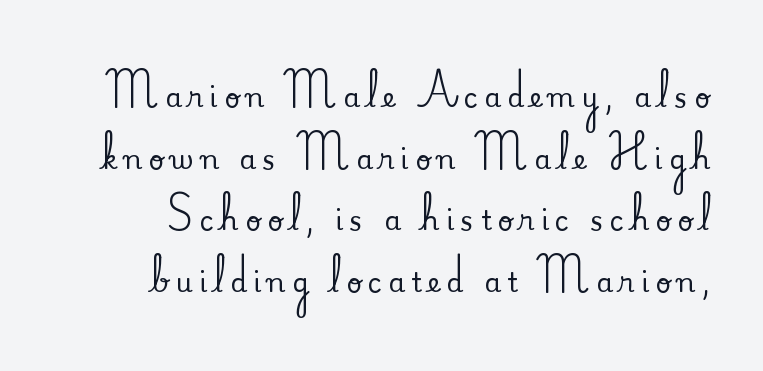
Words float on clear page, feet unadorned. Spacing between characters has been opened up far beyond the box default. Loosely led — the rows are spread out. The letters stand straight up with perfectly vertical stems.
